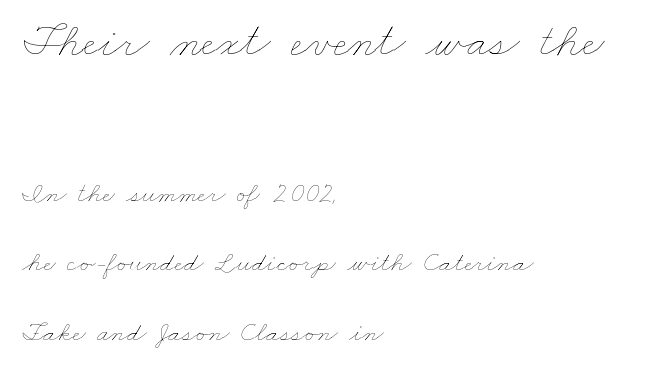
{"bold": "no", "weight": "thin", "width": "wide", "stroke_contrast": "low", "x_height": "small", "monospaced": "no", "underline": "no", "align": "left", "line_spacing": "loose", "line_spacing_ratio": 2.47, "letter_spacing": "normal", "letter_spacing_em": 0.0, "larger_block": "first", "size_ratio": 1.75, "glyph_px": 49}
